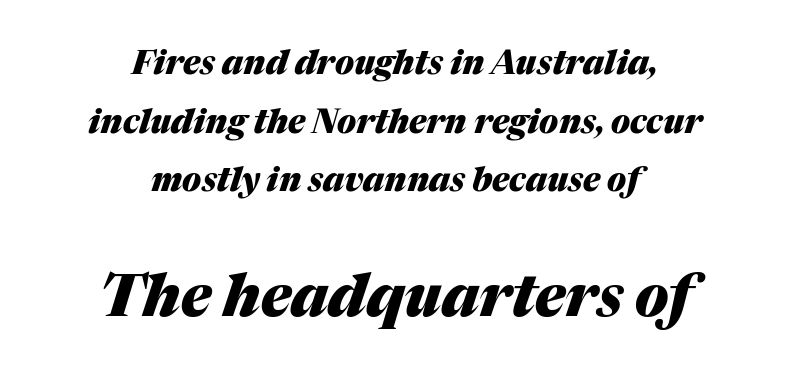
This is heavy type, rendered in bold. Does the lettering tilt? It does — this is italic. Centered paragraph, ragged on both sides. The later block is typeset at a bigger size than the earlier block.
